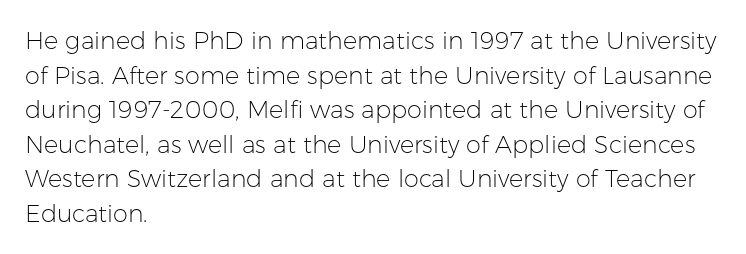
{"italic": "no", "bold": "no", "underline": "no", "align": "left", "line_spacing": "normal", "line_spacing_ratio": 1.44, "letter_spacing": "normal", "letter_spacing_em": 0.0, "glyph_px": 24}
